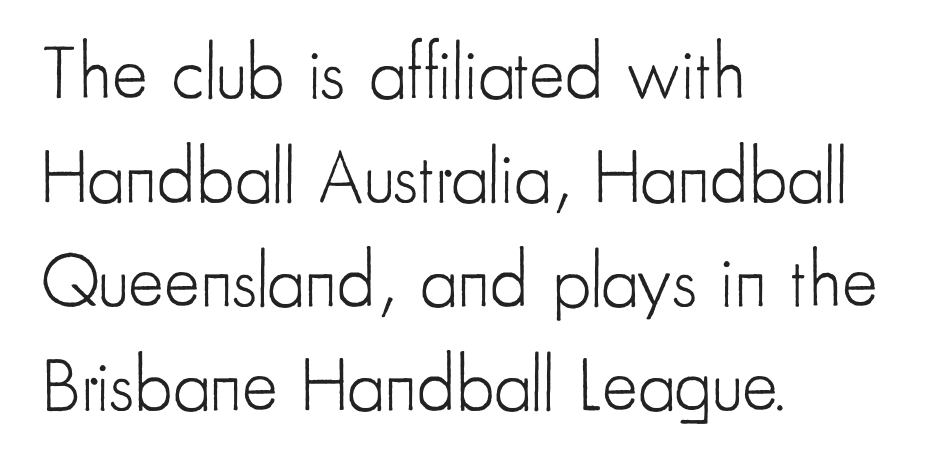
The image shows 76 px light, condensed sans-serif type, upright; set left-aligned, normal line spacing (1.37x), normal letter spacing, not underlined; low stroke contrast and a small x-height.
